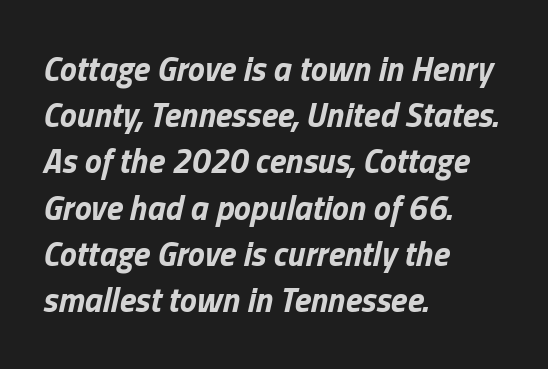
The image shows 34 px bold type, italic (leaning right); set left-aligned, normal line spacing (1.36x), normal letter spacing, not underlined; low stroke contrast and a medium x-height.
